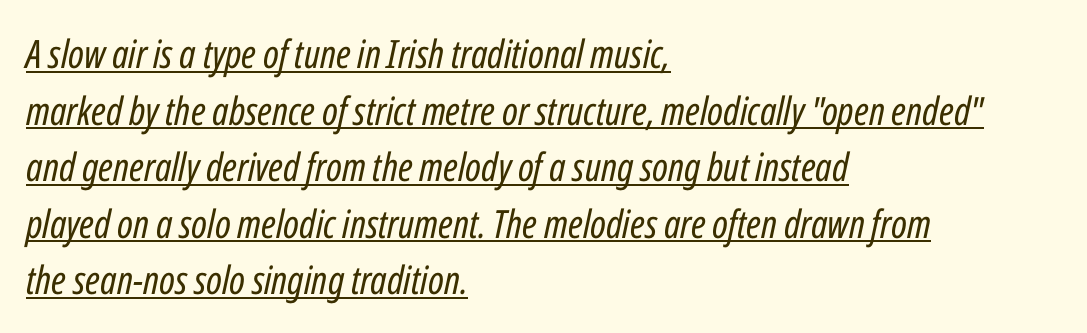
The image shows 39 px regular-weight, condensed type, italic (leaning right); set left-aligned, normal line spacing (1.45x), normal letter spacing, underlined; low stroke contrast and a medium x-height.
